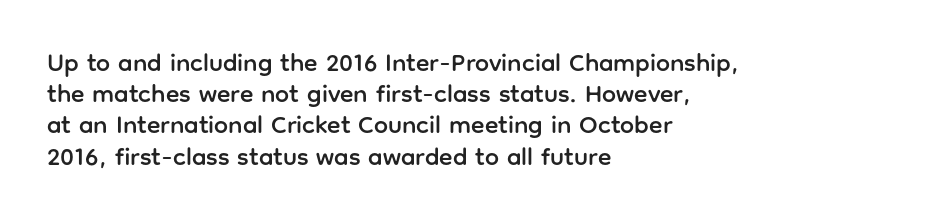
{"italic": "no", "underline": "no", "align": "left", "line_spacing": "normal", "line_spacing_ratio": 1.25, "letter_spacing": "normal", "letter_spacing_em": 0.0, "glyph_px": 25}
